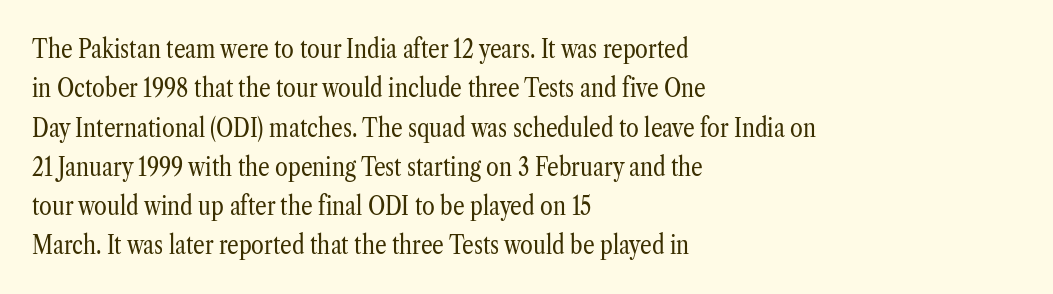
A typesetter would mark this as roman, not italic. Does the leading feel generous? No, just average. The typesetter chose a ragged-right arrangement here. The gaps between neighbouring characters are ordinary and unremarkable. Is this a heavy cut? Hardly; it is regular or lighter. The space directly below the letters is spotless.
